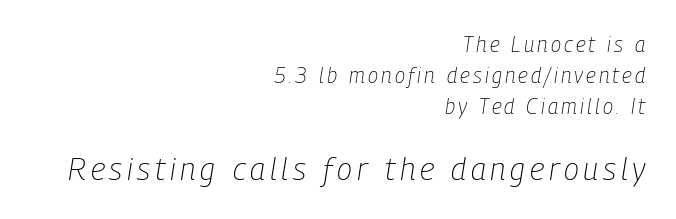
{"italic": "yes", "lean": "right", "slant_degrees": 9, "bold": "no", "weight": "light", "width": "condensed", "stroke_contrast": "low", "x_height": "medium", "monospaced": "no", "underline": "no", "align": "right", "line_spacing": "normal", "line_spacing_ratio": 1.48, "larger_block": "second", "size_ratio": 1.48, "glyph_px": 31}
